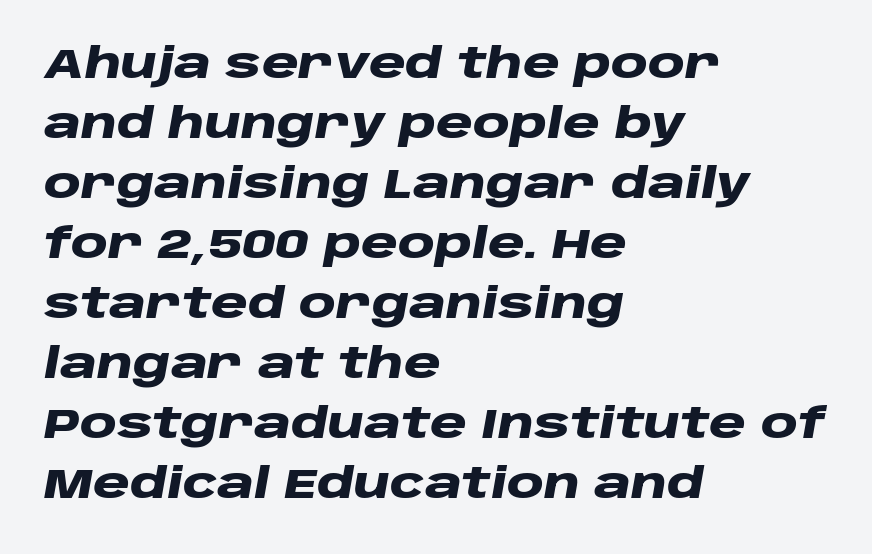
The image shows 42 px heavy, wide type, italic (leaning right); set left-aligned, normal line spacing (1.43x), normal letter spacing, not underlined; low stroke contrast and a large x-height.
